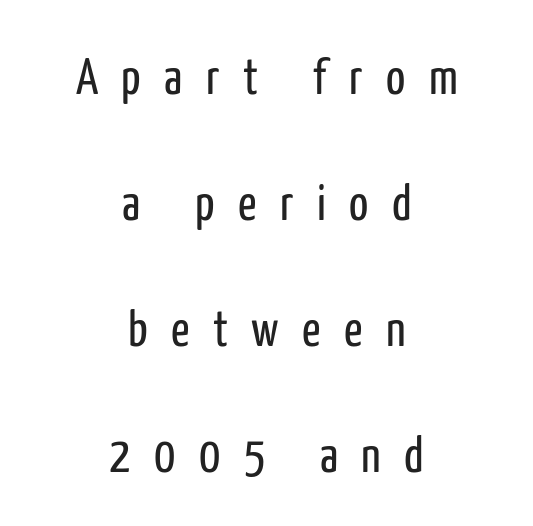
The image shows 51 px regular-weight, condensed sans-serif type, upright; set centered, loose line spacing (2.47x), unusually wide letter spacing (+0.46 em), not underlined; low stroke contrast and a medium x-height.
